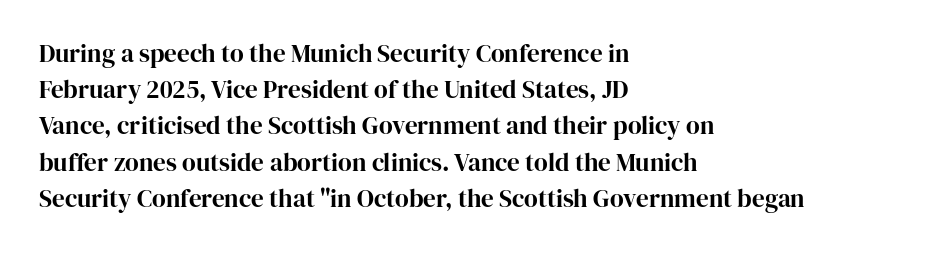
Q: Is the text italic (slanted)? A: No, it is upright.
Q: Is the text underlined? A: No.
Q: How is the paragraph aligned? A: Left-aligned.
Q: Is the spacing between letters normal or unusually wide? A: Normal.
Q: Is the spacing between lines tight, normal or loose? A: Normal.
